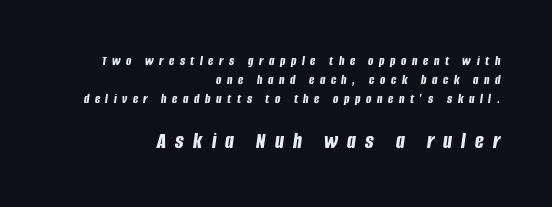
The image shows 23 px bold type, italic (leaning right); set right-aligned, normal line spacing (1.34x), unusually wide letter spacing (+0.4 em), not underlined; the second (bottom) block is 1.64x larger.
